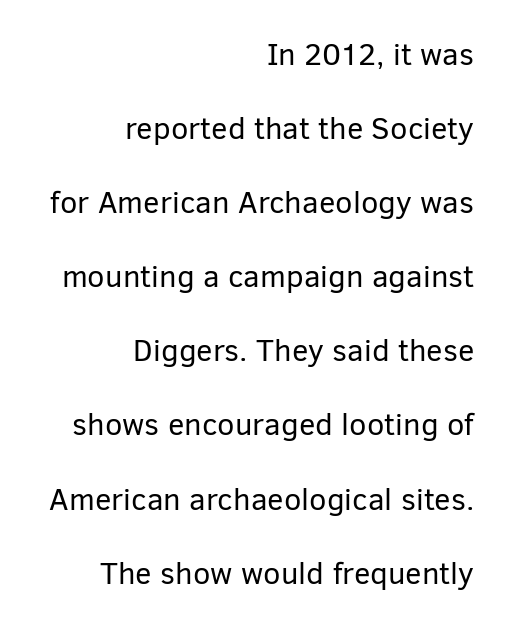
The image shows 31 px regular-weight sans-serif type, upright; set right-aligned, loose line spacing (2.39x), normal letter spacing, not underlined; low stroke contrast and a medium x-height.
